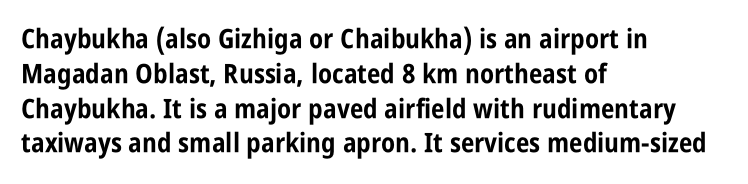
Q: Is the text bold? A: Yes.
Q: Is the text italic (slanted)? A: No, it is upright.
Q: Is the text underlined? A: No.
Q: How is the paragraph aligned? A: Left-aligned.
Q: Is the spacing between letters normal or unusually wide? A: Normal.
Q: Is the spacing between lines tight, normal or loose? A: Normal.
